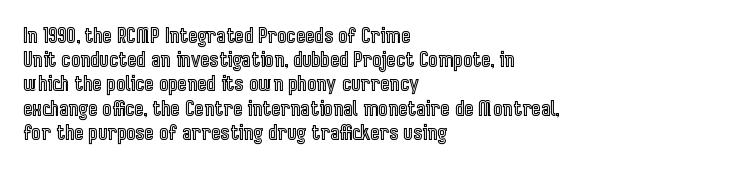
The image shows 20 px text type, upright; set left-aligned, line spacing 1.21x, normal letter spacing, not underlined.
